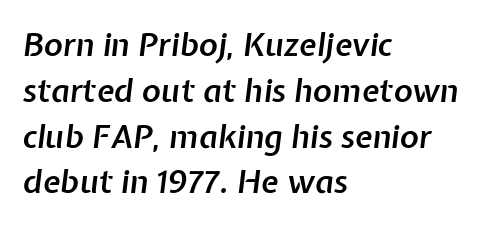
The face used here is a semibold: visibly heavier than regular, lighter than bold. No word sits above an underline. These lines are set flush left with a ragged right edge. Characters are canted at an angle relative to the baseline's perpendicular.
